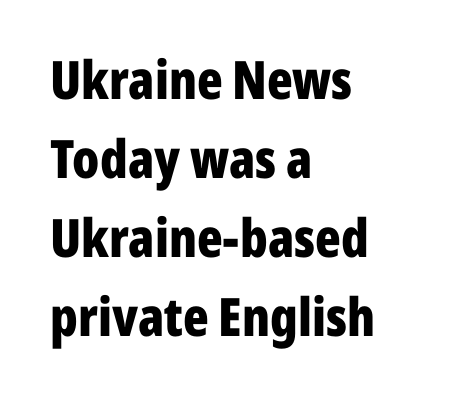
The compositor pushed each line to the left boundary. The passage shown is not underscored anywhere. Caption: standard tracking, unaltered. Vertically, the passage feels balanced, rows spaced as you'd expect. Italic? Not at all — the glyphs are vertical. A full-strength bold gives these letters their thick strokes.
